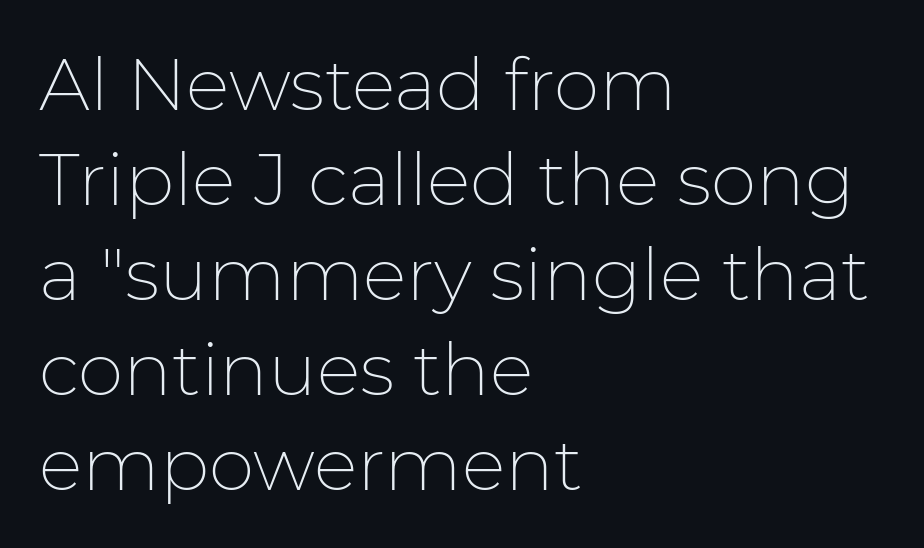
Words float on clear page, feet unadorned. The cut favours lightness, reaching ordinary text weight at its darkest. This is the regular roman posture of the typeface. Casual observation: everything's shoved over to the left. The letters advance in unequal steps, a hallmark of proportional type.
